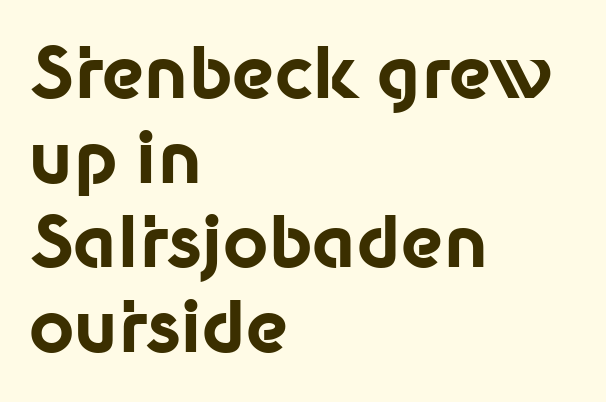
The image shows 70 px bold sans-serif type, upright; set left-aligned, line spacing 1.21x, normal letter spacing, not underlined; low stroke contrast and a medium x-height.
